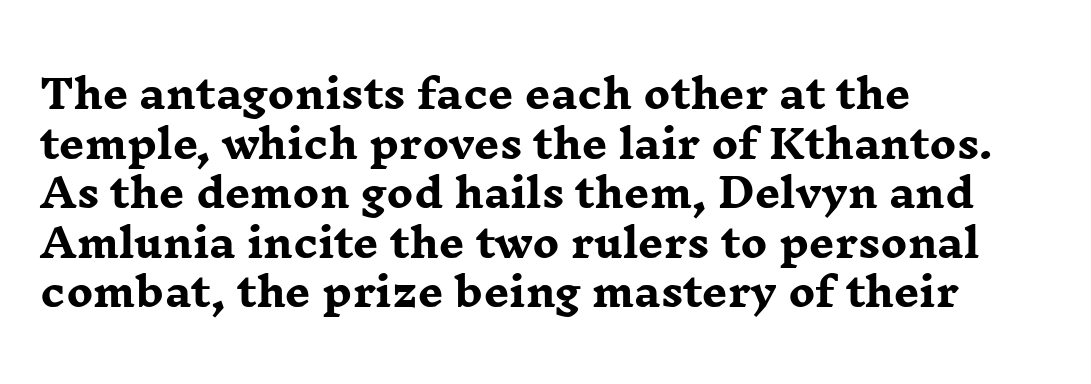
Q: Is the text bold? A: Yes.
Q: Is the text italic (slanted)? A: No, it is upright.
Q: Is the typeface a serif or a sans-serif typeface? A: Serif.
Q: Is the text underlined? A: No.
Q: How is the paragraph aligned? A: Left-aligned.
Q: Is the spacing between letters normal or unusually wide? A: Normal.
Q: Width (condensed, normal, or wide)? A: Wide.
Q: Stroke contrast? A: Low.
Q: x-height? A: Medium.
Q: Monospaced? A: No.
